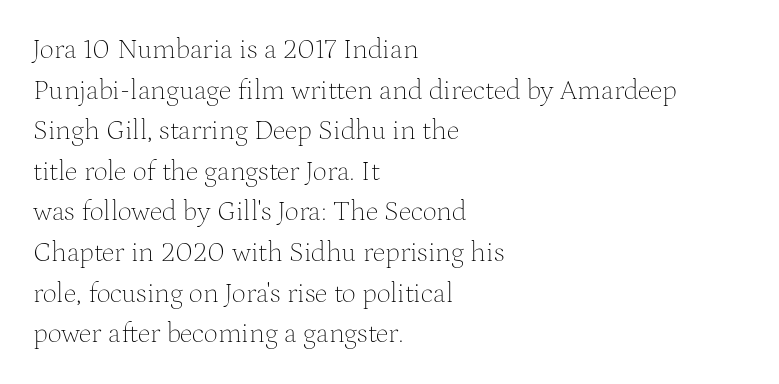
Q: Is the text bold? A: No.
Q: Is the text italic (slanted)? A: No, it is upright.
Q: Is the typeface a serif or a sans-serif typeface? A: Serif.
Q: Is the text underlined? A: No.
Q: How is the paragraph aligned? A: Left-aligned.
Q: Is the spacing between letters normal or unusually wide? A: Normal.
Q: Is the spacing between lines tight, normal or loose? A: Normal.
Q: Width (condensed, normal, or wide)? A: Normal.
Q: Stroke contrast? A: Medium.
Q: x-height? A: Medium.
Q: Monospaced? A: No.
